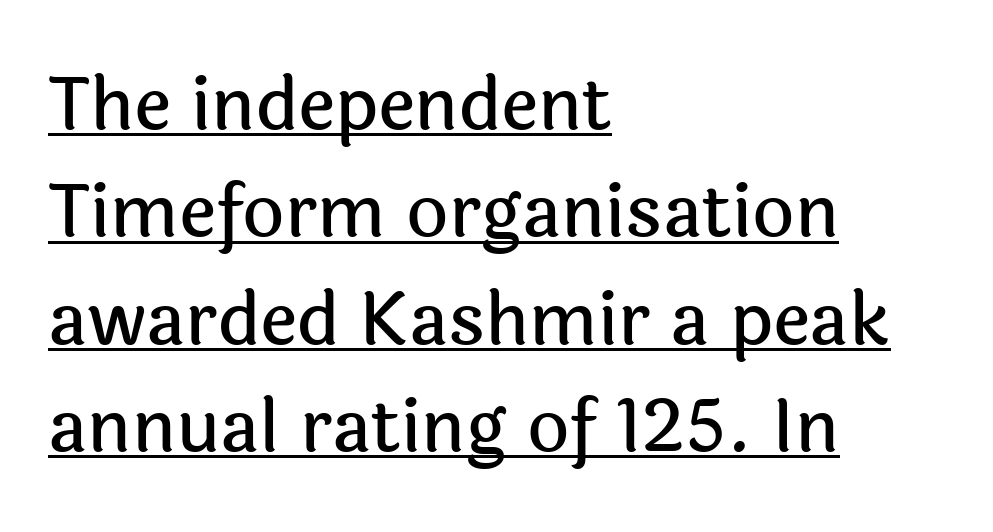
{"serif": "no", "italic": "no", "width": "normal", "x_height": "medium", "monospaced": "no", "underline": "yes", "align": "left", "line_spacing": "normal", "line_spacing_ratio": 1.47, "letter_spacing": "normal", "letter_spacing_em": 0.0, "glyph_px": 73}
